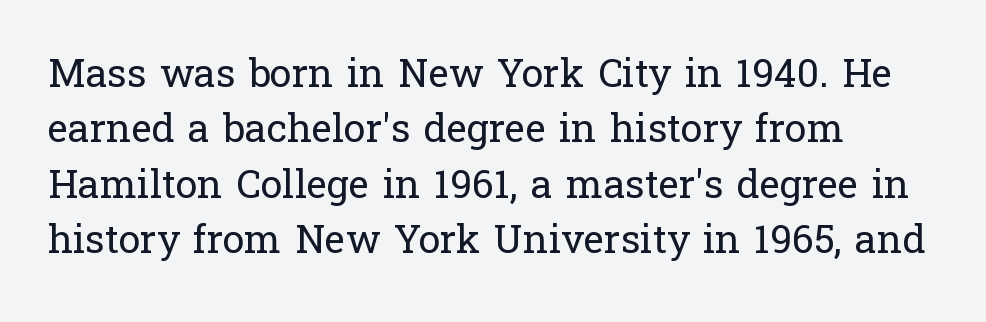
Horizontal alignment here is leftward, the default for most running prose. A light-to-regular cut is what we see here. Is this a fixed-width face? No — the glyphs have proportional, varying widths. Underlining? Definitely not there. Default kerning and tracking; the words read as compact shapes.
